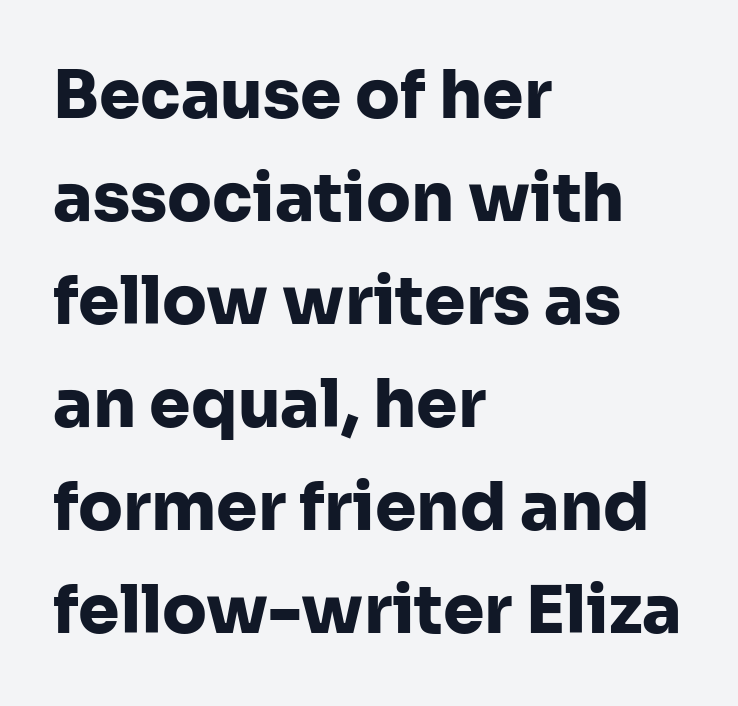
Q: Is the text bold? A: Yes.
Q: Is the text italic (slanted)? A: No, it is upright.
Q: Is the typeface a serif or a sans-serif typeface? A: Sans-serif.
Q: Is the text underlined? A: No.
Q: How is the paragraph aligned? A: Left-aligned.
Q: Is the spacing between letters normal or unusually wide? A: Normal.
Q: Is the spacing between lines tight, normal or loose? A: Normal.
Q: Width (condensed, normal, or wide)? A: Normal.
Q: Stroke contrast? A: Low.
Q: x-height? A: Medium.
Q: Monospaced? A: No.
